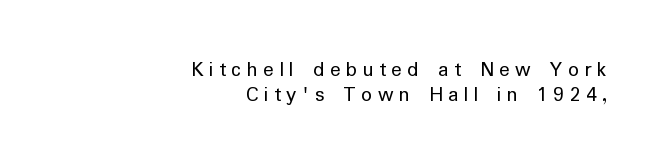
The image shows 22 px text type, upright; set right-aligned, tight line spacing (1.12x), unusually wide letter spacing (+0.25 em), not underlined.
